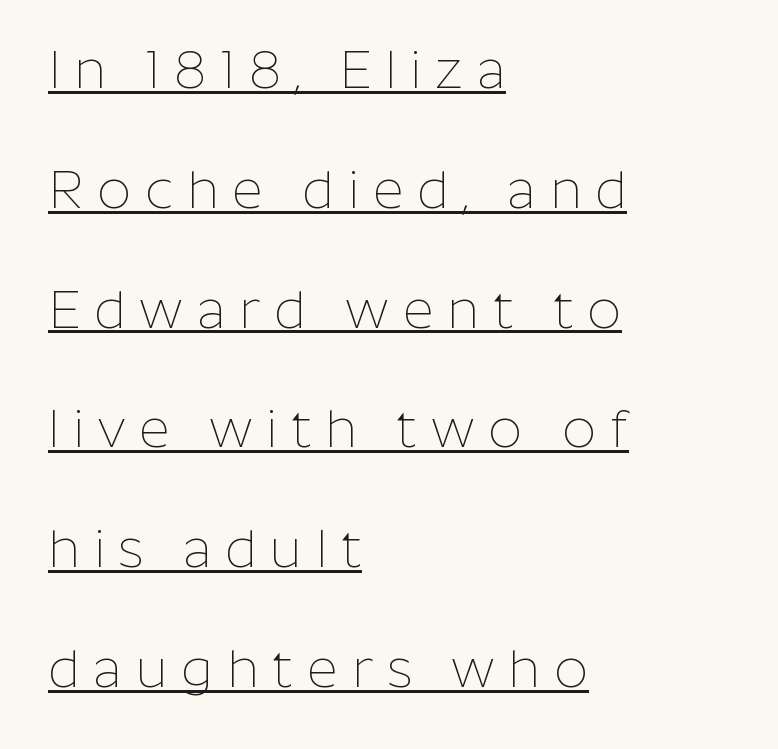
{"serif": "no", "italic": "no", "bold": "no", "weight": "thin", "width": "normal", "stroke_contrast": "low", "x_height": "medium", "monospaced": "no", "underline": "yes", "align": "left", "line_spacing": "loose", "line_spacing_ratio": 2.26, "letter_spacing": "wide", "letter_spacing_em": 0.26, "glyph_px": 53}
